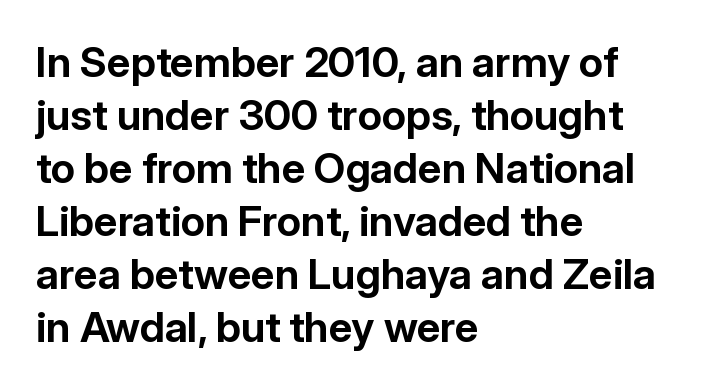
The image shows 42 px bold sans-serif type, upright; set left-aligned, normal line spacing (1.26x), normal letter spacing, not underlined; low stroke contrast and a medium x-height.
